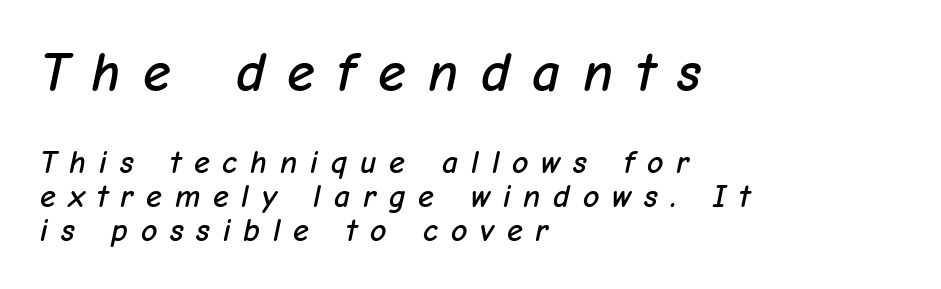
Q: Is the text italic (slanted)? A: Yes, it leans right by about 12 degrees.
Q: Is the text underlined? A: No.
Q: How is the paragraph aligned? A: Left-aligned.
Q: Is the spacing between letters normal or unusually wide? A: Unusually wide.
Q: Is the spacing between lines tight, normal or loose? A: Tight.
Q: Which block of text is set in a larger size, the first (top) or the second (bottom)? A: The first (top) one.
Q: Width (condensed, normal, or wide)? A: Normal.
Q: Stroke contrast? A: Low.
Q: x-height? A: Medium.
Q: Monospaced? A: No.
